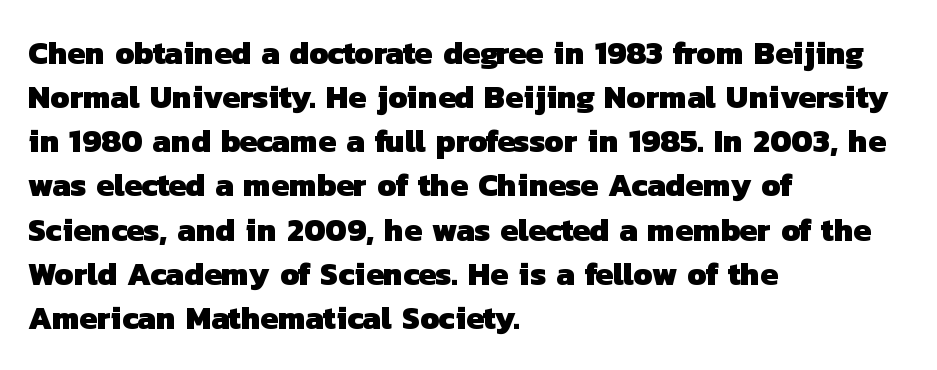
The designer left line spacing at the default. Plain, unruled lines of type. Is this a fixed-width face? No — the glyphs have proportional, varying widths. The rendering keeps characters at their native spacing. The rendering shows plain stroke endings on the letterforms — a sans-serif design. Each glyph is drawn with heavy, bold strokes.
